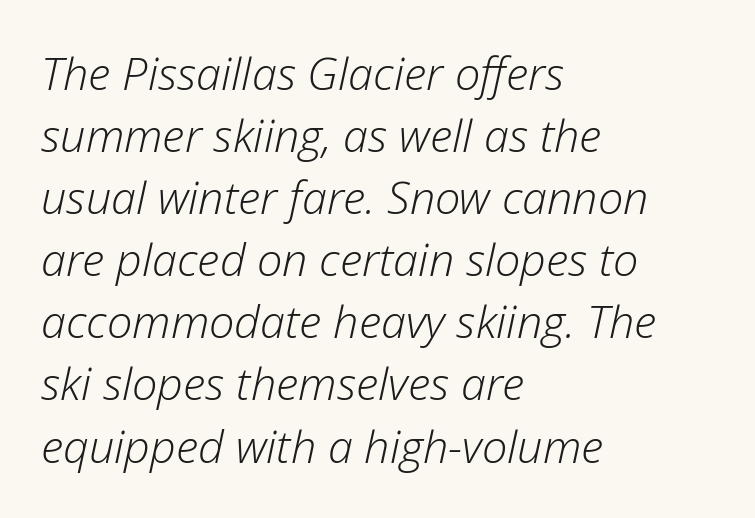
Q: Is the text bold? A: No.
Q: Is the text italic (slanted)? A: Yes, it leans right by about 12 degrees.
Q: Is the text underlined? A: No.
Q: How is the paragraph aligned? A: Left-aligned.
Q: Is the spacing between letters normal or unusually wide? A: Normal.
Q: Is the spacing between lines tight, normal or loose? A: Normal.
Q: Width (condensed, normal, or wide)? A: Normal.
Q: Stroke contrast? A: Low.
Q: x-height? A: Medium.
Q: Monospaced? A: No.
